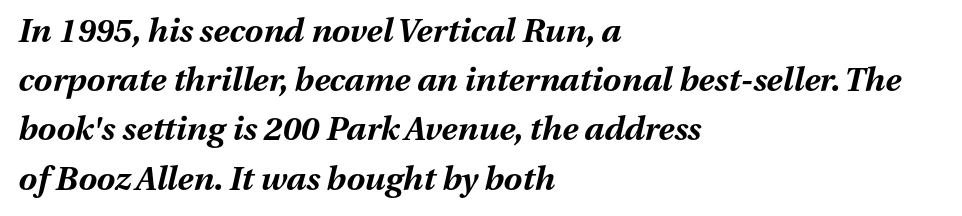
The font's italic variant was chosen for this text. Any mark beneath the type? The region is blank. Regarding leading, the lines here are spaced in the standard way. Here the designer chose a conventional face with non-uniform glyph widths. The tracking reads as untouched default to a designer's eye.
